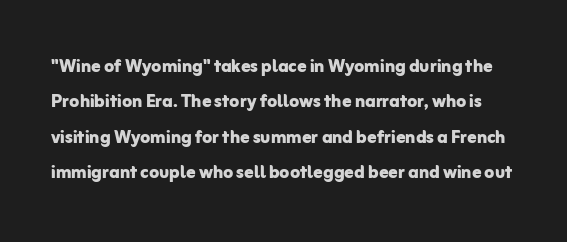
The image shows 23 px bold type, upright; set normal line spacing (1.54x), normal letter spacing, not underlined.
